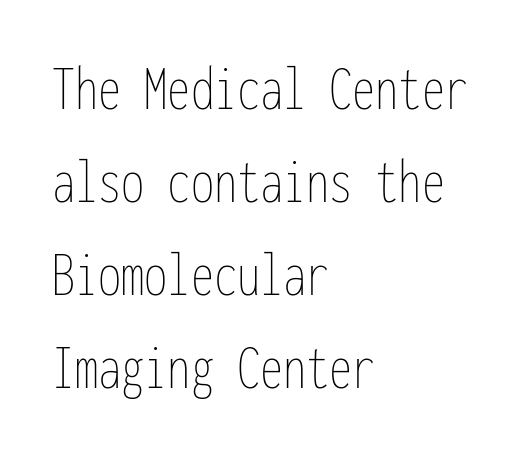
All the whitespace from short lines collects on the right. Each letter, wide or thin by design, is forced into the same width here. The block of text has a typical density, with ordinary space between rows. Unlike italic type, these characters show no tilt at all. Words appear dense and cohesive because spacing is normal.
